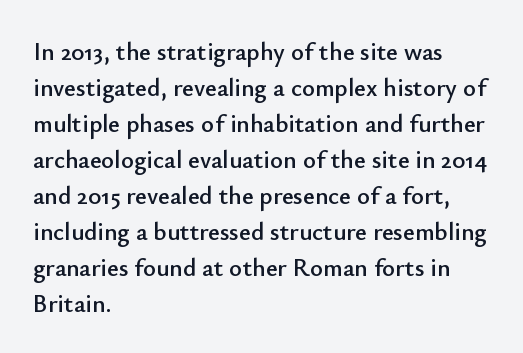
{"italic": "no", "underline": "no", "align": "left", "line_spacing": "normal", "line_spacing_ratio": 1.44, "letter_spacing": "normal", "letter_spacing_em": 0.0, "glyph_px": 25}
